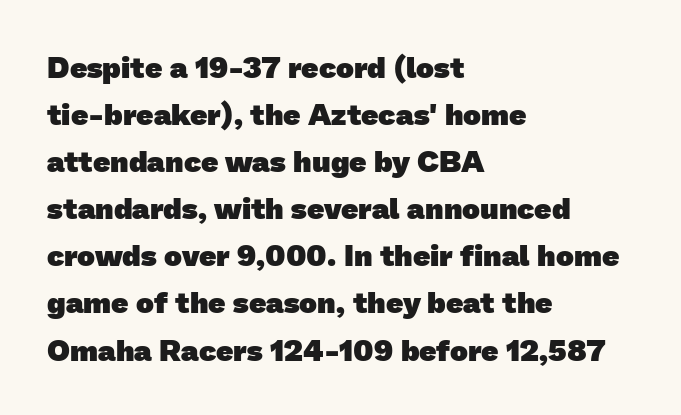
Q: Is the text bold? A: Yes.
Q: Is the typeface a serif or a sans-serif typeface? A: Sans-serif.
Q: Is the text underlined? A: No.
Q: How is the paragraph aligned? A: Left-aligned.
Q: Is the spacing between letters normal or unusually wide? A: Normal.
Q: Is the spacing between lines tight, normal or loose? A: Normal.
Q: Width (condensed, normal, or wide)? A: Normal.
Q: Stroke contrast? A: Low.
Q: x-height? A: Medium.
Q: Monospaced? A: No.
